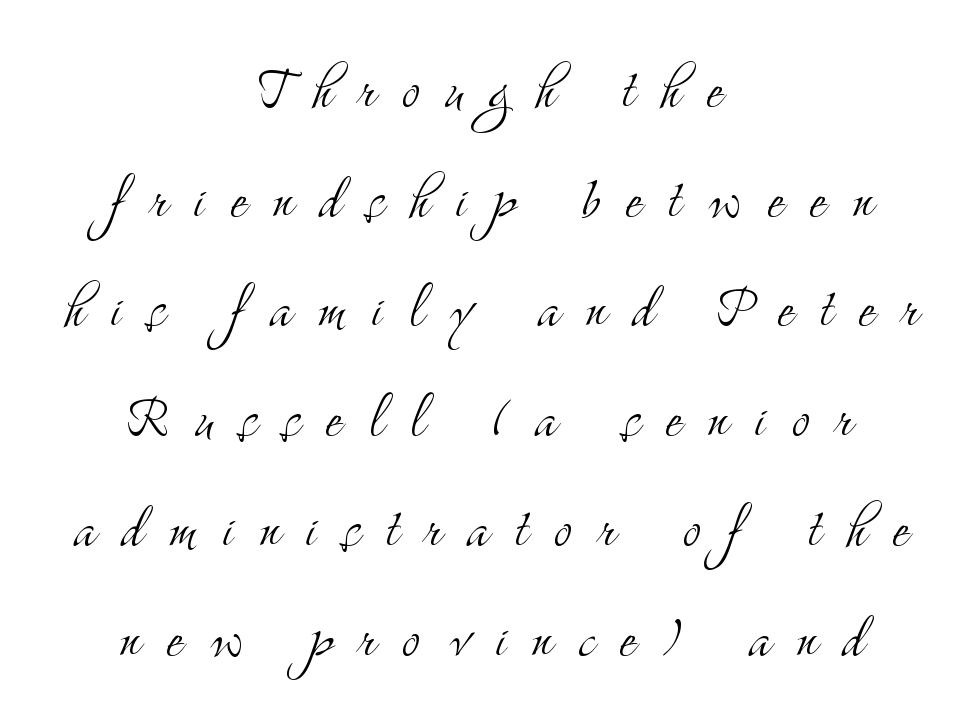
The image shows 69 px light, condensed serif type; set centered, normal line spacing (1.59x), unusually wide letter spacing (+0.38 em), not underlined; medium stroke contrast and a small x-height.
